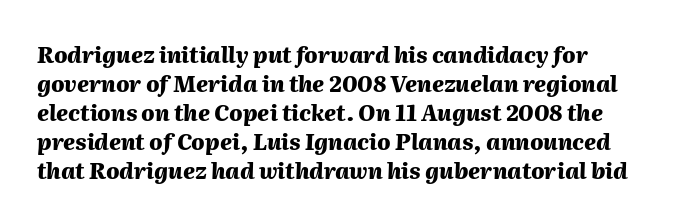
The passage shown stacks its lines at a standard gap. The typesetter chose a ragged-right arrangement here. Heavy, bold letterforms. This sample uses an oblique cut, with every glyph tilted off the vertical. How are the letters spaced? Ordinarily, with no added tracking. The space directly below the letters is spotless.
